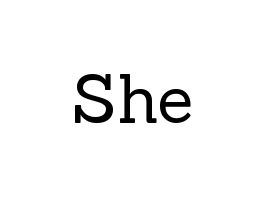
Q: Is the text bold? A: No.
Q: Is the text italic (slanted)? A: No, it is upright.
Q: Is the typeface a serif or a sans-serif typeface? A: Serif.
Q: Is the text underlined? A: No.
Q: Is the spacing between letters normal or unusually wide? A: Normal.
Q: Width (condensed, normal, or wide)? A: Normal.
Q: x-height? A: Medium.
Q: Monospaced? A: No.
